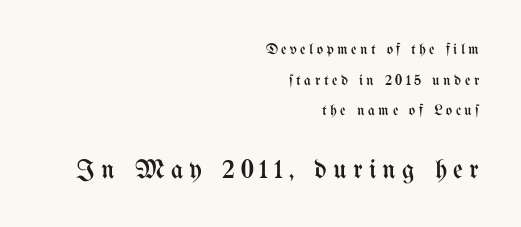
Visually, the bottom section dominates because its glyphs are scaled up. This sample uses expanded letter spacing, leaving extra air between glyphs. No word sits above an underline. This rendering uses right alignment, leaving the left contour irregular. The weight tops out at a normal text grade. The specimen reads as upright at a glance.
